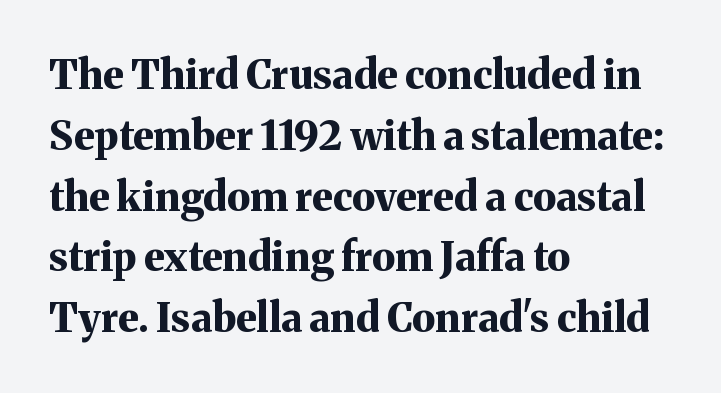
Does the weight exceed regular? Yes, all the way to bold. Here the designer chose a conventional face with non-uniform glyph widths. The foot of each line stays bare and open. Students, note that the glyphs here touch the page at normal intervals. The letters stand upright; this is a roman face.
